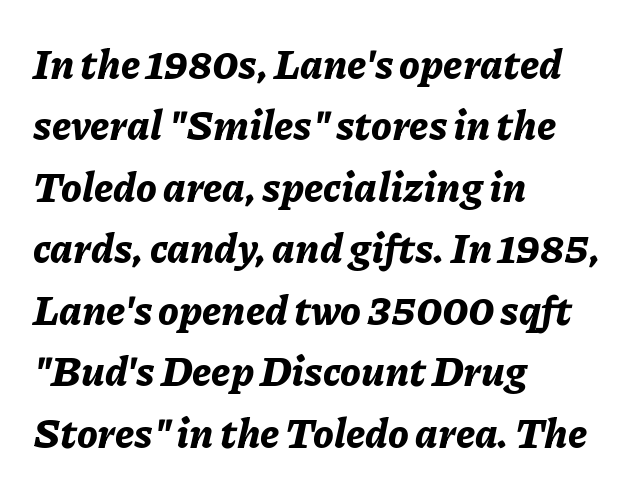
The image shows 41 px bold type, italic (leaning right); set left-aligned, normal line spacing (1.5x), normal letter spacing, not underlined; low stroke contrast and a medium x-height.
